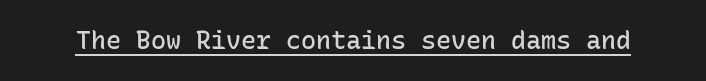
{"italic": "no", "bold": "semi", "underline": "yes", "letter_spacing": "normal", "letter_spacing_em": 0.0, "glyph_px": 25}
